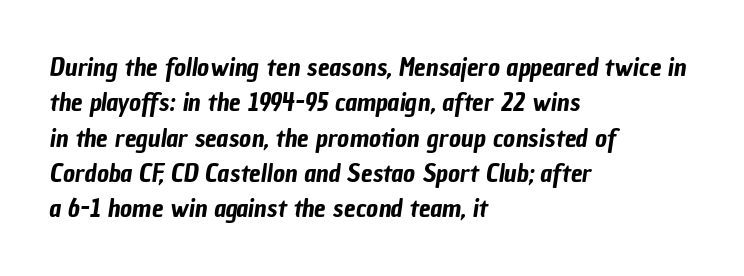
A clean baseline with only descenders dipping below it. These lines are set flush left with a ragged right edge. The rendering uses a moderate line-height, typical for paragraphs. The line texture is even and compact thanks to regular tracking.
